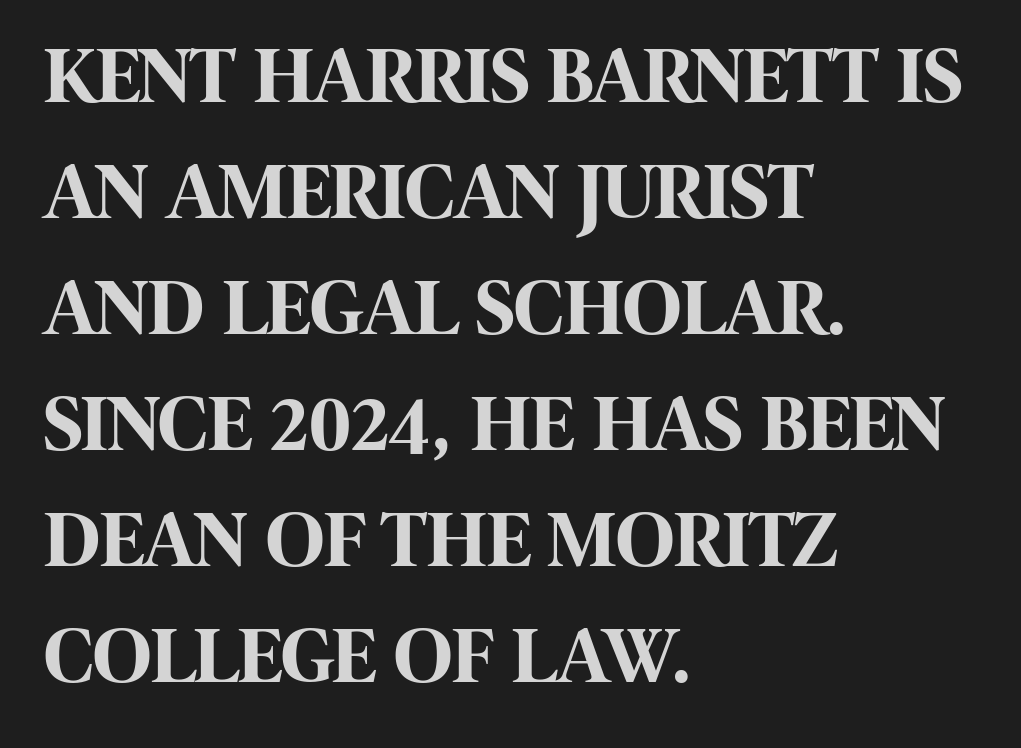
This is the regular roman posture of the typeface. Words float on clear page, feet unadorned. These lines stack with their left ends in a neat column. Serifs: no, the terminals of the letterforms are clean. The leading is moderate, giving the passage an even texture. The strokes are fattened all the way to bold.
